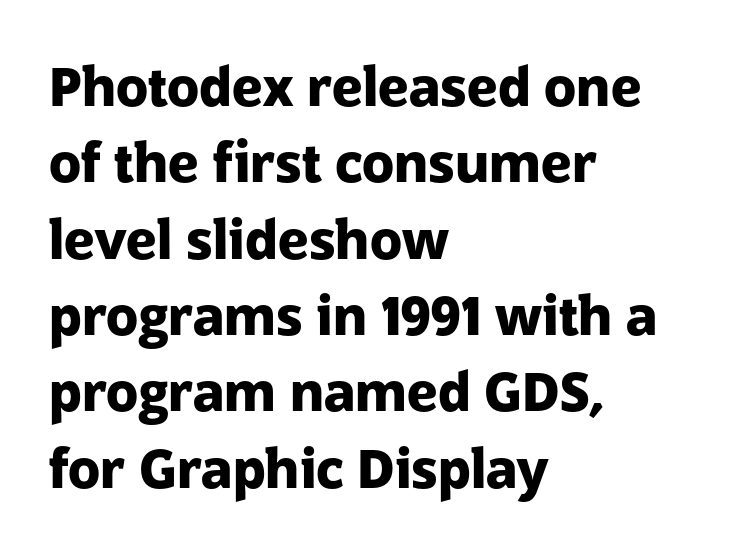
The image shows 53 px heavy sans-serif type, upright; set left-aligned, normal line spacing (1.44x), normal letter spacing, not underlined; low stroke contrast and a medium x-height.
